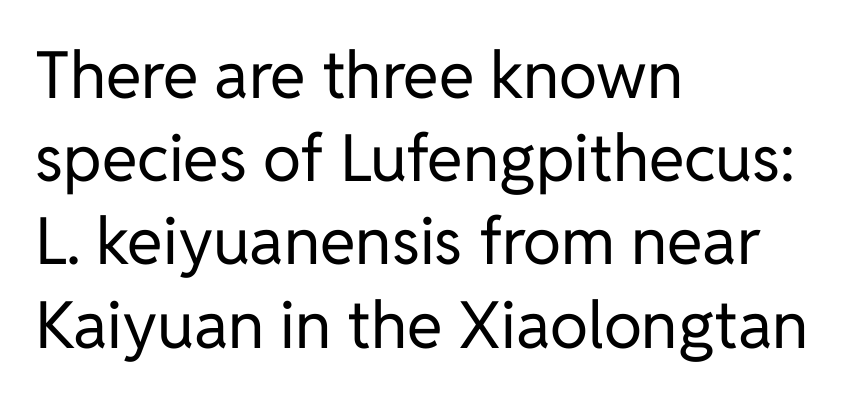
{"serif": "no", "italic": "no", "bold": "no", "weight": "regular", "width": "normal", "stroke_contrast": "low", "x_height": "medium", "monospaced": "no", "underline": "no", "align": "left", "line_spacing": "normal", "line_spacing_ratio": 1.28, "letter_spacing": "normal", "letter_spacing_em": 0.0, "glyph_px": 65}
